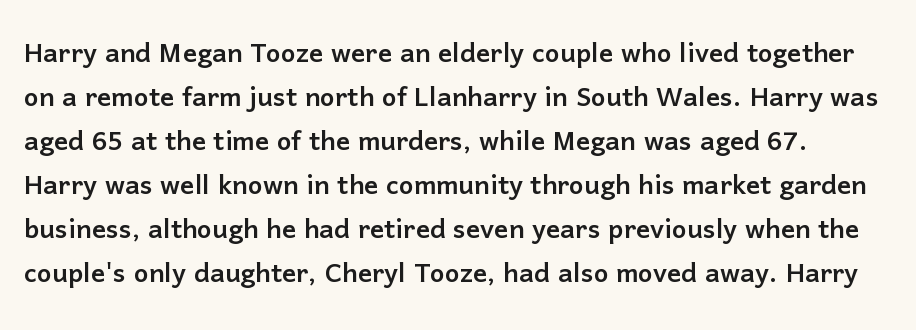
The image shows 35 px sans-serif type, upright; set normal line spacing (1.26x), normal letter spacing, not underlined; low stroke contrast and a medium x-height.
